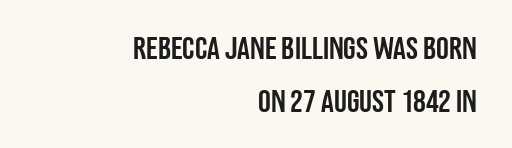
The space between consecutive lines is moderate. These lines are set flush right with a ragged left edge. Unmarked baselines from the first word to the last. Italic: no, the glyphs are upright roman.
